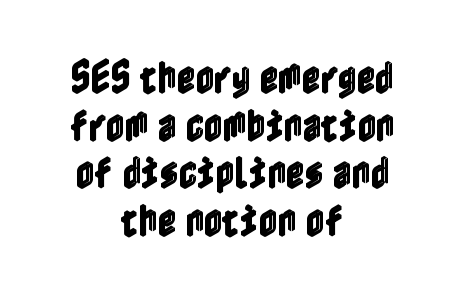
{"italic": "no", "width": "condensed", "x_height": "medium", "underline": "no", "align": "center", "line_spacing": "normal", "line_spacing_ratio": 1.32, "letter_spacing": "normal", "letter_spacing_em": 0.0, "glyph_px": 36}
